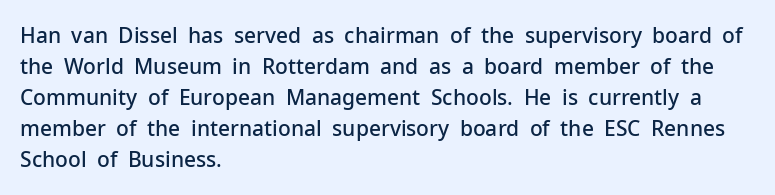
Q: Is the text bold? A: Semi-bold.
Q: Is the text italic (slanted)? A: No, it is upright.
Q: Is the text underlined? A: No.
Q: How is the paragraph aligned? A: Left-aligned.
Q: Is the spacing between letters normal or unusually wide? A: Normal.
Q: Is the spacing between lines tight, normal or loose? A: Normal.
